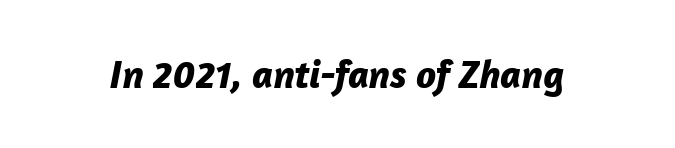
{"italic": "yes", "lean": "right", "slant_degrees": 12, "bold": "yes", "weight": "bold", "width": "normal", "stroke_contrast": "low", "x_height": "medium", "monospaced": "no", "underline": "no", "letter_spacing": "normal", "letter_spacing_em": 0.0, "glyph_px": 40}
